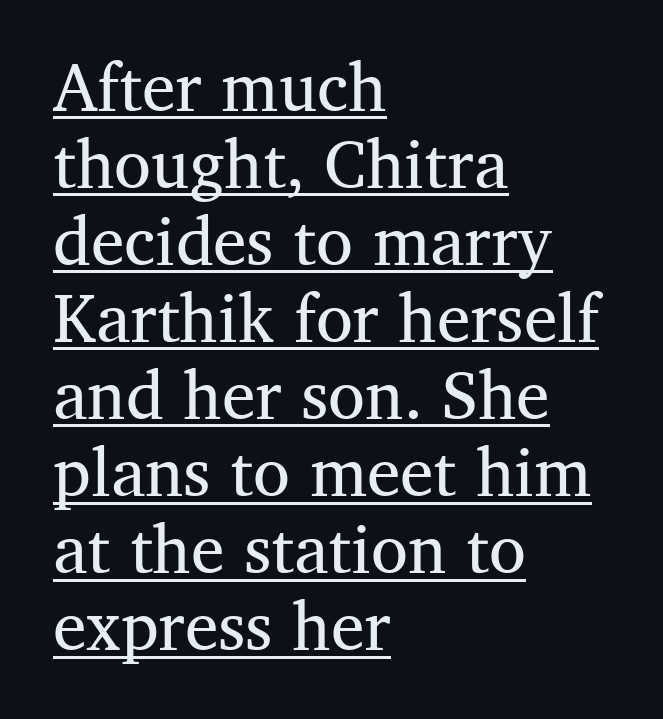
The typesetter has applied underlining to the passage shown. Standard letterfit; no display-style spreading of the glyphs. Do the characters align in a grid? No, the font is proportional. When letters stand straight like this, we call the style roman or upright. Examine the stroke ends and you'll spot serifs. Whoever set this chose condensed vertical rhythm over breathing room.
